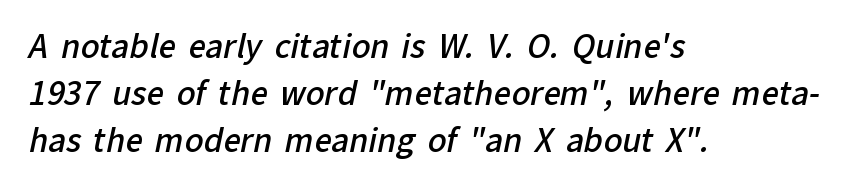
Rows of type keep a routine distance in the vertical direction. Glyph-to-glyph distance matches everyday printed text. The space beneath each line is pristine and unruled. Teacher's note: observe the even left margin — that is flush-left alignment. Stroke thickness is moderately raised; the sample reads as semibold.
